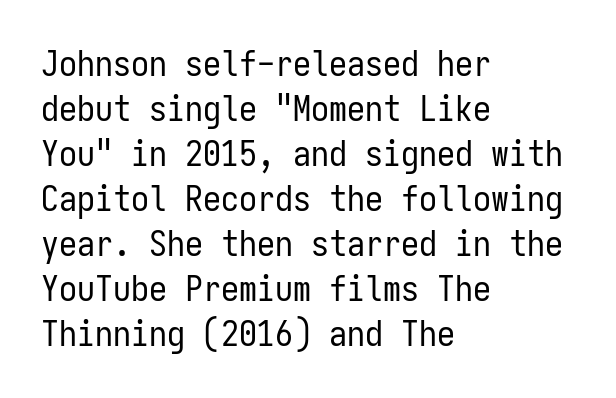
The image shows 36 px regular-weight, condensed sans-serif type, upright, monospaced; set left-aligned, normal line spacing (1.25x), normal letter spacing, not underlined; low stroke contrast and a medium x-height.
